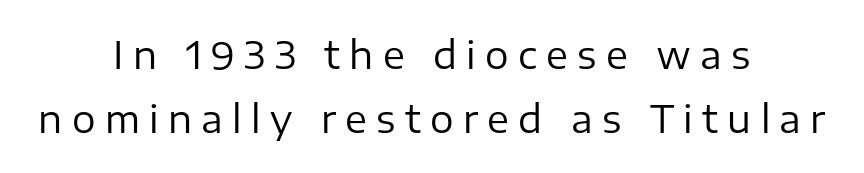
Q: Is the text bold? A: No.
Q: Is the text italic (slanted)? A: No, it is upright.
Q: Is the typeface a serif or a sans-serif typeface? A: Sans-serif.
Q: Is the text underlined? A: No.
Q: How is the paragraph aligned? A: Centered.
Q: Is the spacing between letters normal or unusually wide? A: Unusually wide.
Q: Width (condensed, normal, or wide)? A: Normal.
Q: Stroke contrast? A: Low.
Q: x-height? A: Medium.
Q: Monospaced? A: No.
